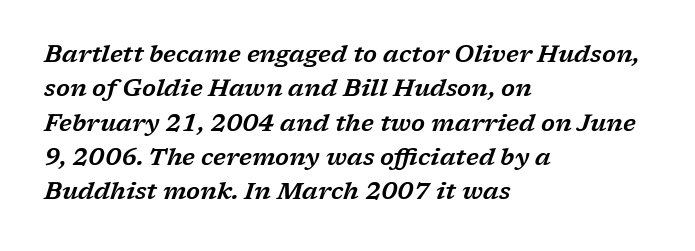
Q: Is the text italic (slanted)? A: Yes, it leans right by about 17 degrees.
Q: Is the text underlined? A: No.
Q: How is the paragraph aligned? A: Left-aligned.
Q: Is the spacing between letters normal or unusually wide? A: Normal.
Q: Is the spacing between lines tight, normal or loose? A: Normal.
